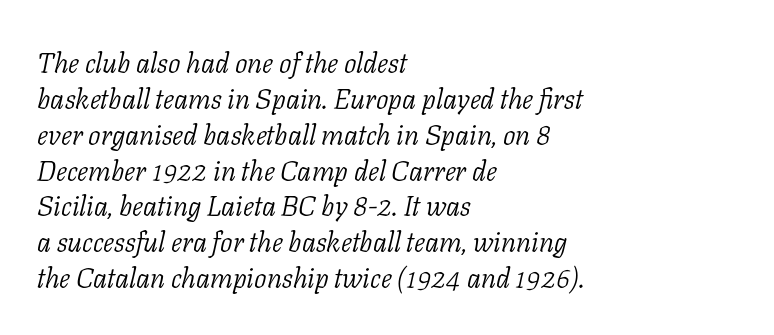
Between one letter and the next there's only the usual sliver of space. The glyphs in this specimen are seriffed. One-word summary of the alignment: left. Any mark beneath the type? The region is blank.
